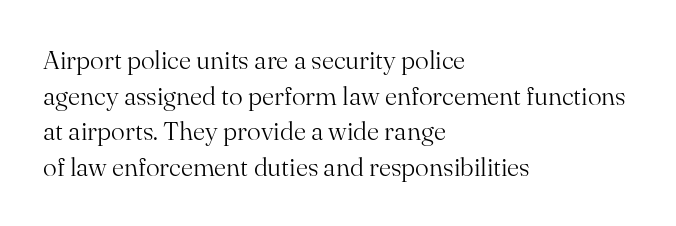
The line texture is even and compact thanks to regular tracking. Honestly, the row spacing looks completely unremarkable. Every row of glyphs begins at an identical x-position on the left. The letters stand straight up with perfectly vertical stems. Stroke thickness stays within the range of a standard reading face or lighter. Unmarked baselines from the first word to the last.
